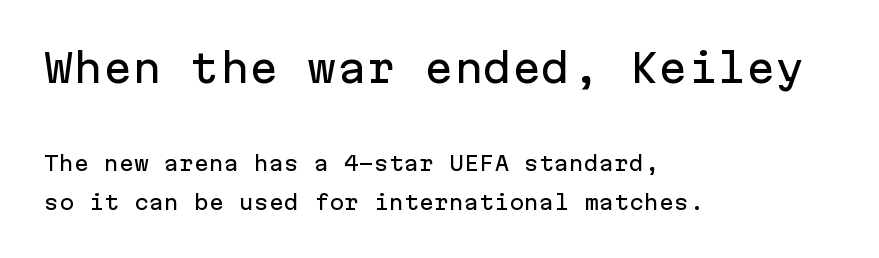
{"serif": "no", "italic": "no", "width": "normal", "stroke_contrast": "low", "x_height": "medium", "monospaced": "yes", "underline": "no", "align": "left", "line_spacing": "loose", "line_spacing_ratio": 1.94, "letter_spacing": "normal", "letter_spacing_em": 0.0, "larger_block": "first", "size_ratio": 1.95, "glyph_px": 39}
